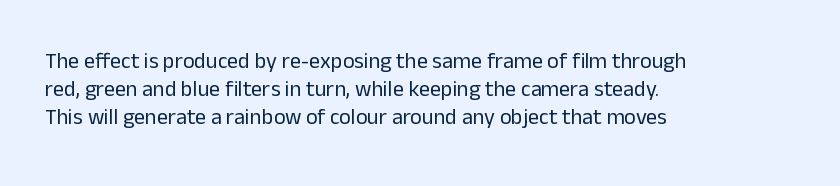
{"italic": "no", "bold": "no", "underline": "no", "align": "left", "line_spacing": "normal", "line_spacing_ratio": 1.28, "letter_spacing": "normal", "letter_spacing_em": 0.0, "glyph_px": 22}
